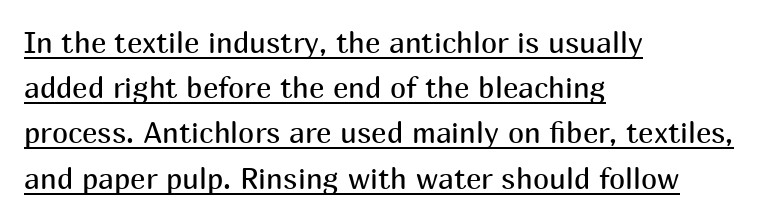
Q: Is the text bold? A: No.
Q: Is the text italic (slanted)? A: No, it is upright.
Q: Is the typeface a serif or a sans-serif typeface? A: Sans-serif.
Q: Is the text underlined? A: Yes.
Q: How is the paragraph aligned? A: Left-aligned.
Q: Is the spacing between letters normal or unusually wide? A: Normal.
Q: Is the spacing between lines tight, normal or loose? A: Normal.
Q: Width (condensed, normal, or wide)? A: Normal.
Q: Stroke contrast? A: Medium.
Q: x-height? A: Medium.
Q: Monospaced? A: No.
